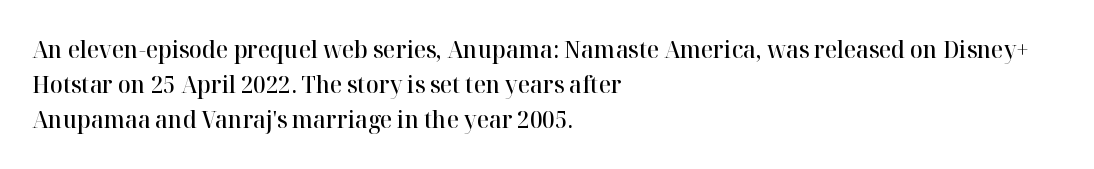
Q: Is the text bold? A: Semi-bold.
Q: Is the text italic (slanted)? A: No, it is upright.
Q: Is the text underlined? A: No.
Q: How is the paragraph aligned? A: Left-aligned.
Q: Is the spacing between letters normal or unusually wide? A: Normal.
Q: Is the spacing between lines tight, normal or loose? A: Normal.
